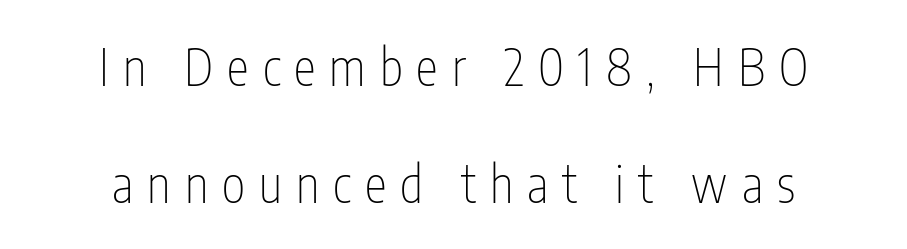
{"serif": "no", "italic": "no", "bold": "no", "weight": "thin", "width": "condensed", "stroke_contrast": "low", "x_height": "medium", "monospaced": "no", "underline": "no", "align": "center", "line_spacing": "loose", "line_spacing_ratio": 2.35, "letter_spacing": "wide", "letter_spacing_em": 0.28, "glyph_px": 50}
